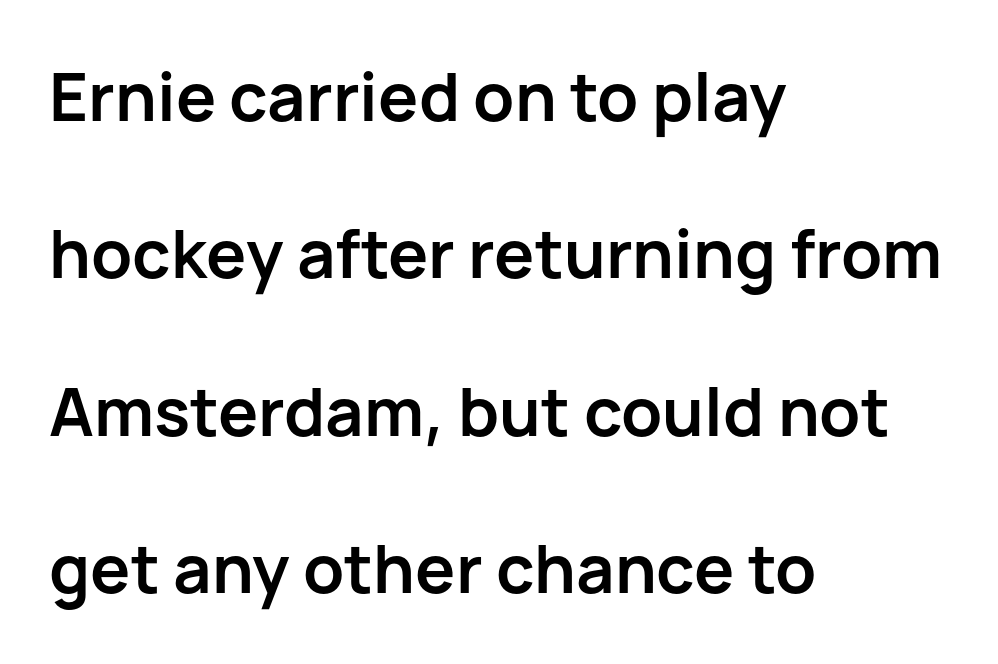
The image shows 67 px semibold sans-serif type, upright; set left-aligned, loose line spacing (2.35x), normal letter spacing, not underlined; low stroke contrast and a medium x-height.
